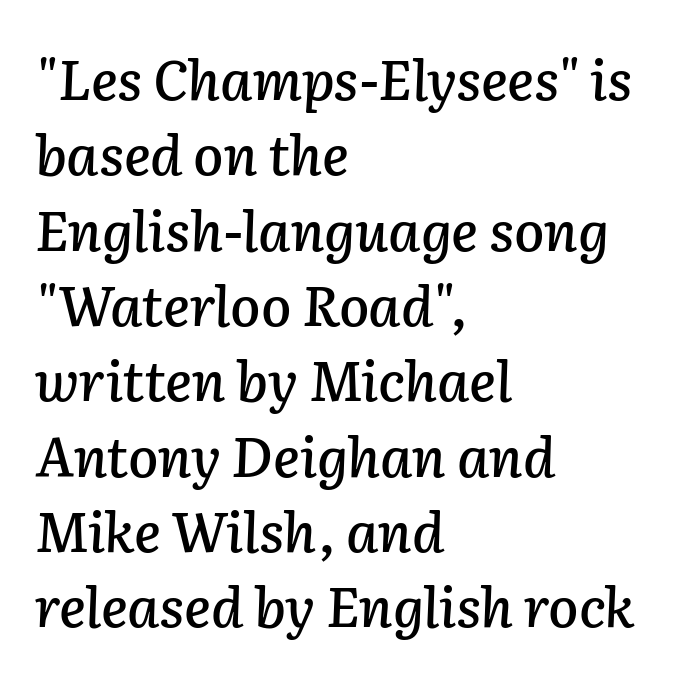
{"italic": "yes", "lean": "right", "slant_degrees": 2, "width": "normal", "stroke_contrast": "low", "x_height": "medium", "monospaced": "no", "underline": "no", "align": "left", "line_spacing": "normal", "line_spacing_ratio": 1.37, "letter_spacing": "normal", "letter_spacing_em": 0.0, "glyph_px": 55}
